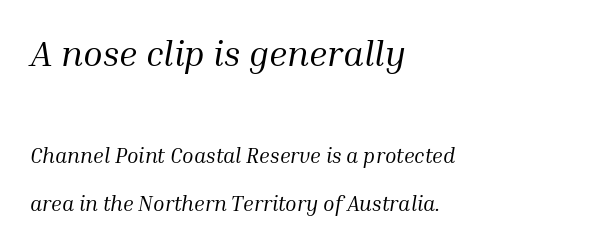
The image shows 36 px regular-weight serif type, italic (leaning right); set left-aligned, loose line spacing (2.31x), normal letter spacing, not underlined; the first (top) block is 1.71x larger; medium stroke contrast and a medium x-height.
